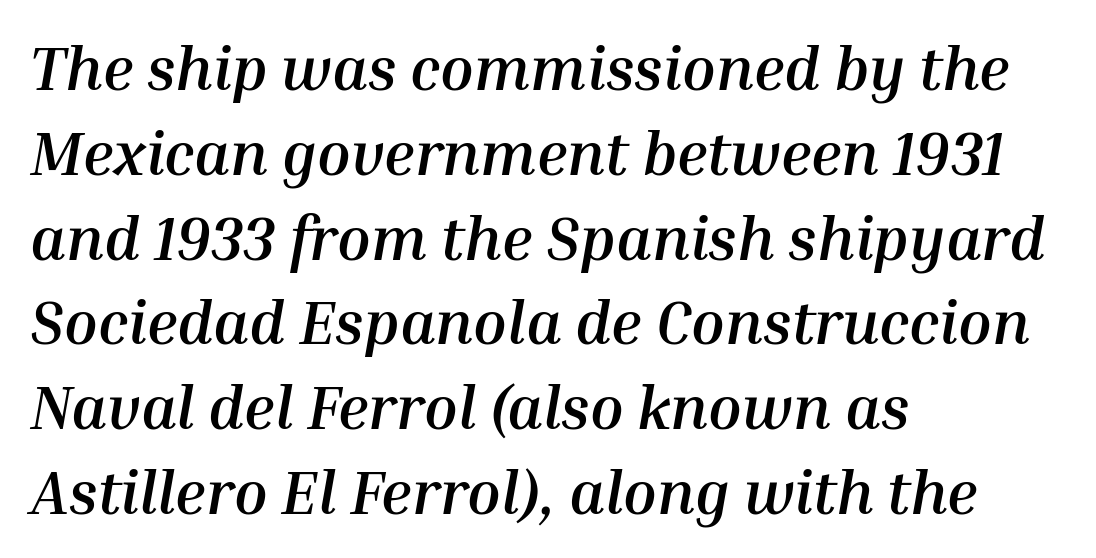
{"italic": "yes", "lean": "right", "slant_degrees": 10, "bold": "yes", "weight": "semibold", "width": "normal", "stroke_contrast": "medium", "x_height": "medium", "monospaced": "no", "underline": "no", "align": "left", "line_spacing": "normal", "line_spacing_ratio": 1.39, "letter_spacing": "normal", "letter_spacing_em": 0.0, "glyph_px": 61}
